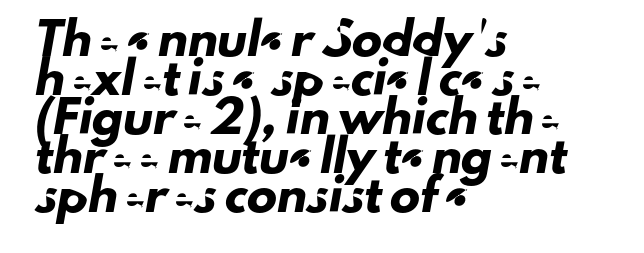
Reading down the block, your eye returns to a fixed left position each line. A bare baseline throughout the passage. The rendering uses natural spacing where letterforms have individual widths. Leading: standard.
